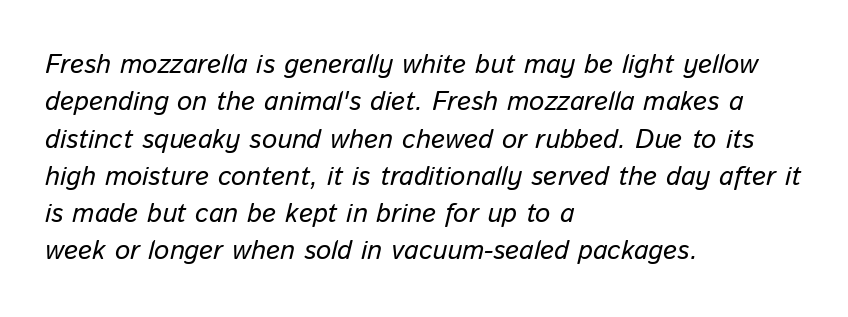
Reading down the column, the eye jumps a familiar distance to each next line. Reading down the block, your eye returns to a fixed left position each line. Does the lettering tilt? It does — this is italic. The glyphs are unaccompanied by any horizontal stroke below them. Observe the ordinary spacing: letters are neighbours, not strangers.
